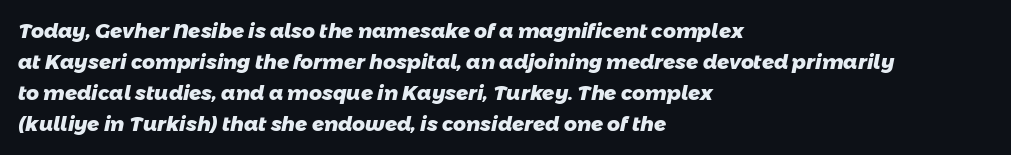
The image shows 20 px bold type; set left-aligned, normal line spacing (1.55x), normal letter spacing, not underlined.
